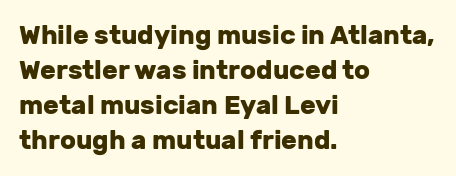
The image shows 26 px bold type, upright; set left-aligned, normal line spacing (1.35x), normal letter spacing, not underlined.
